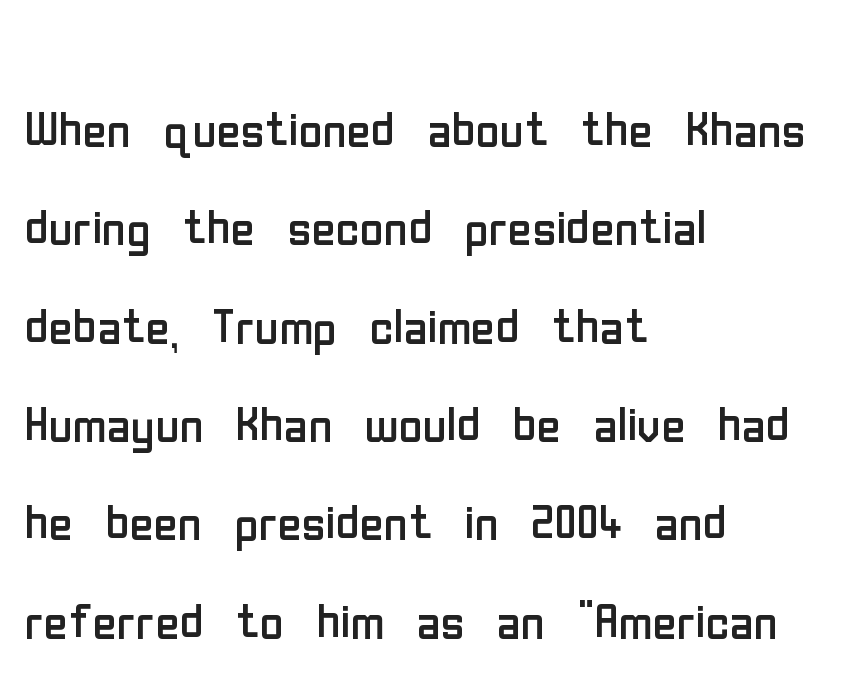
The image shows 66 px regular-weight, condensed sans-serif type, upright; set left-aligned, normal line spacing (1.49x), normal letter spacing, not underlined; low stroke contrast and a medium x-height.
